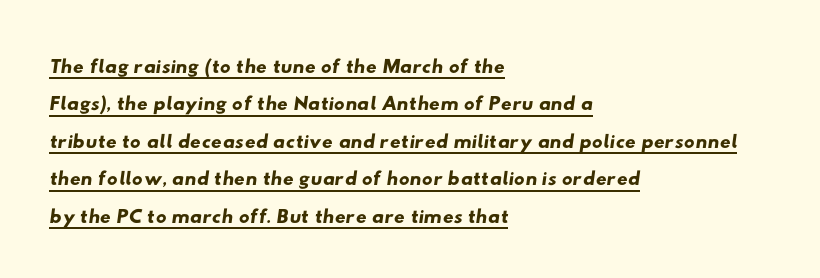
{"serif": "no", "width": "wide", "stroke_contrast": "low", "x_height": "small", "monospaced": "no", "underline": "yes", "align": "left", "line_spacing": "normal", "line_spacing_ratio": 1.25, "letter_spacing": "normal", "letter_spacing_em": 0.0, "glyph_px": 30}
